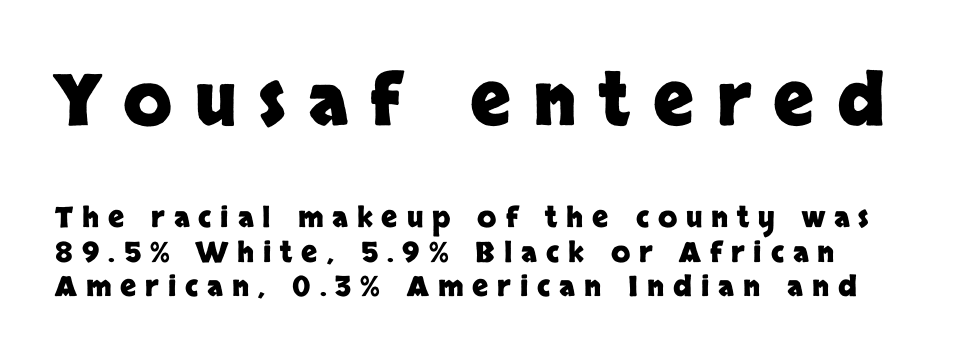
The image shows 71 px heavy sans-serif type, upright; set line spacing 1.23x, unusually wide letter spacing (+0.32 em), not underlined; the first (top) block is 2.54x larger; low stroke contrast and a large x-height.
